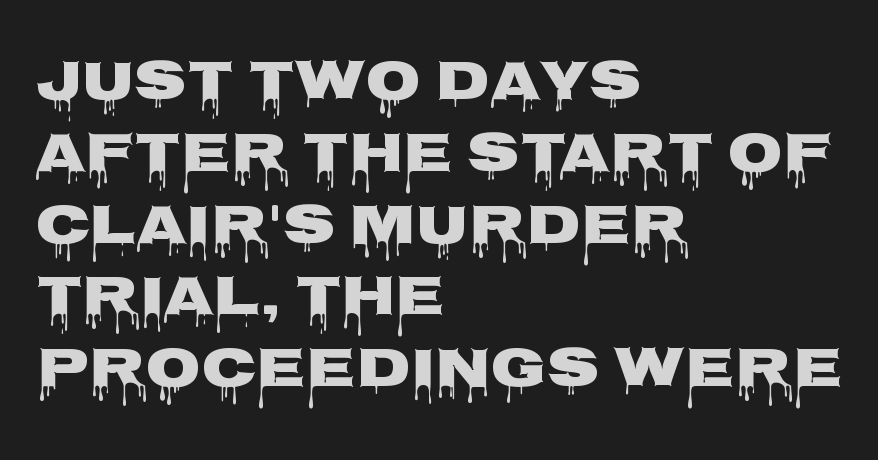
A bare baseline throughout the passage. This is the regular roman posture of the typeface. Do the characters align in a grid? No, the font is proportional. The space between consecutive lines is moderate.
